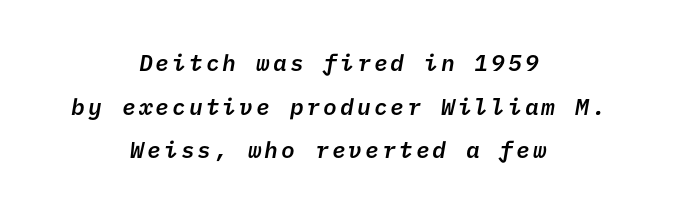
Q: Is the text bold? A: Semi-bold.
Q: Is the text underlined? A: No.
Q: How is the paragraph aligned? A: Centered.
Q: Is the spacing between lines tight, normal or loose? A: Loose.
